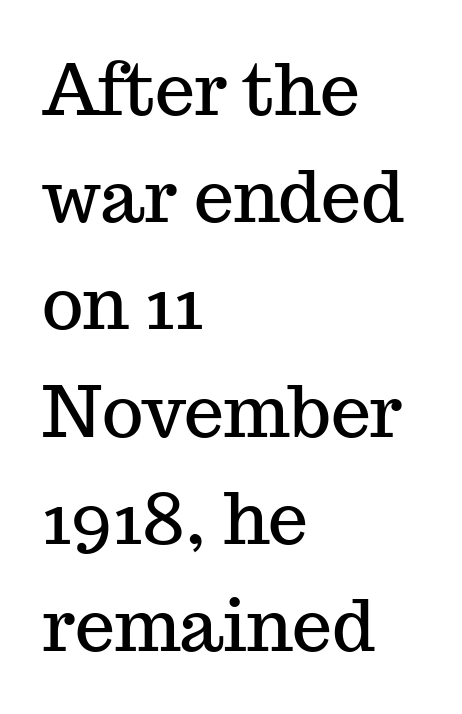
The image shows 71 px serif type, upright; set left-aligned, normal line spacing (1.51x), normal letter spacing, not underlined; medium stroke contrast and a medium x-height.
